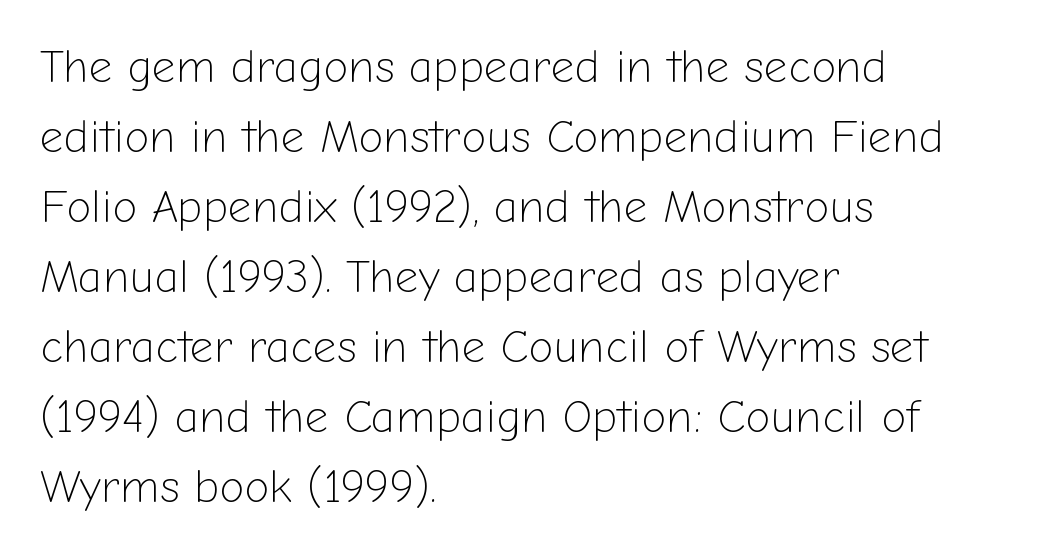
The image shows 46 px light sans-serif type, upright; set left-aligned, normal line spacing (1.52x), normal letter spacing, not underlined; low stroke contrast and a medium x-height.
